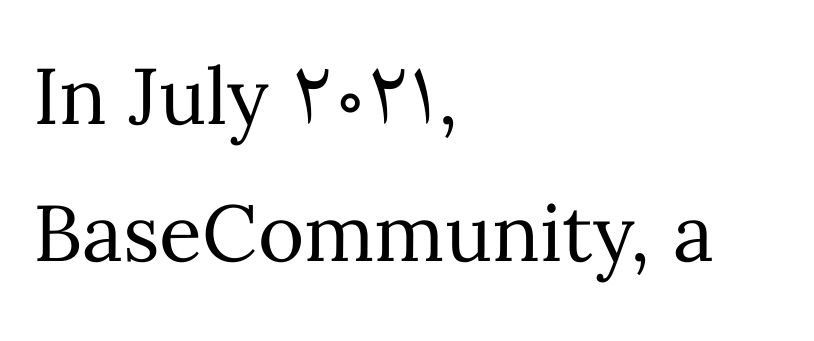
Posture: upright roman. The glyphs are unaccompanied by any horizontal stroke below them. Reading down the block, your eye returns to a fixed left position each line. The rendering uses natural spacing where letterforms have individual widths. Here the glyphs are tracked normally, forming tight word shapes.
